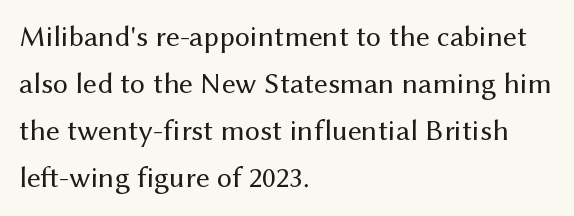
The image shows 30 px regular-weight sans-serif type, upright; set left-aligned, normal line spacing (1.57x), normal letter spacing, not underlined; medium stroke contrast and a medium x-height.
